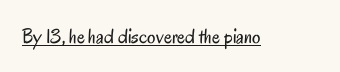
Q: Is the text bold? A: No.
Q: Is the text italic (slanted)? A: No, it is upright.
Q: Is the text underlined? A: Yes.
Q: Is the spacing between letters normal or unusually wide? A: Normal.
